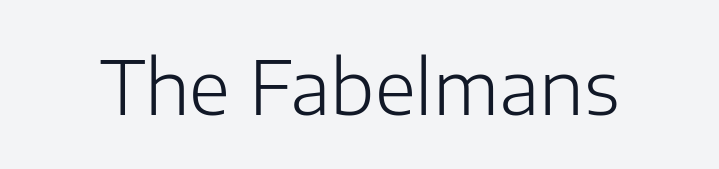
{"serif": "no", "italic": "no", "bold": "no", "weight": "light", "width": "normal", "stroke_contrast": "low", "x_height": "medium", "monospaced": "no", "underline": "no", "letter_spacing": "normal", "letter_spacing_em": 0.0, "glyph_px": 75}
